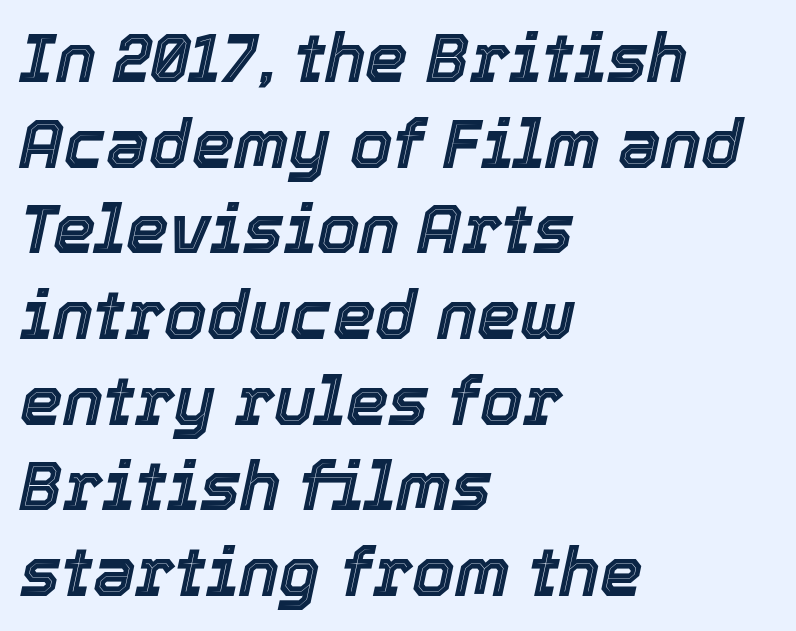
{"italic": "yes", "lean": "right", "slant_degrees": 12, "width": "normal", "x_height": "medium", "monospaced": "no", "underline": "no", "align": "left", "line_spacing": "normal", "line_spacing_ratio": 1.26, "letter_spacing": "normal", "letter_spacing_em": 0.0, "glyph_px": 68}
